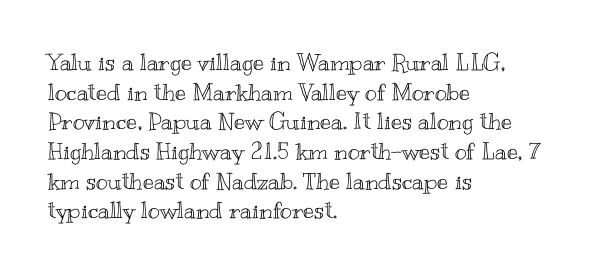
The image shows 23 px text type, upright; set left-aligned, normal line spacing (1.29x), normal letter spacing, not underlined.
